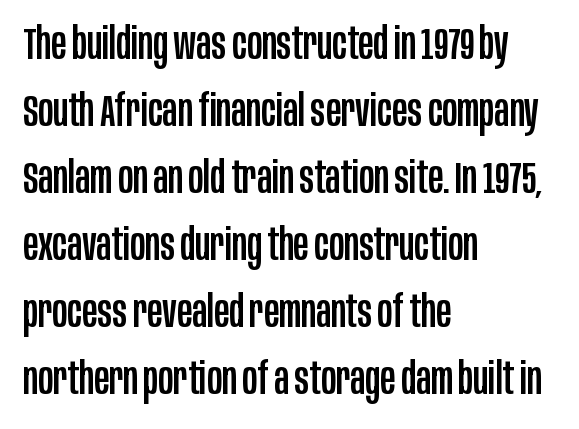
Q: Is the text italic (slanted)? A: No, it is upright.
Q: Is the typeface a serif or a sans-serif typeface? A: Sans-serif.
Q: Is the text underlined? A: No.
Q: How is the paragraph aligned? A: Left-aligned.
Q: Is the spacing between letters normal or unusually wide? A: Normal.
Q: Is the spacing between lines tight, normal or loose? A: Normal.
Q: Width (condensed, normal, or wide)? A: Condensed.
Q: Stroke contrast? A: Low.
Q: x-height? A: Large.
Q: Monospaced? A: No.
